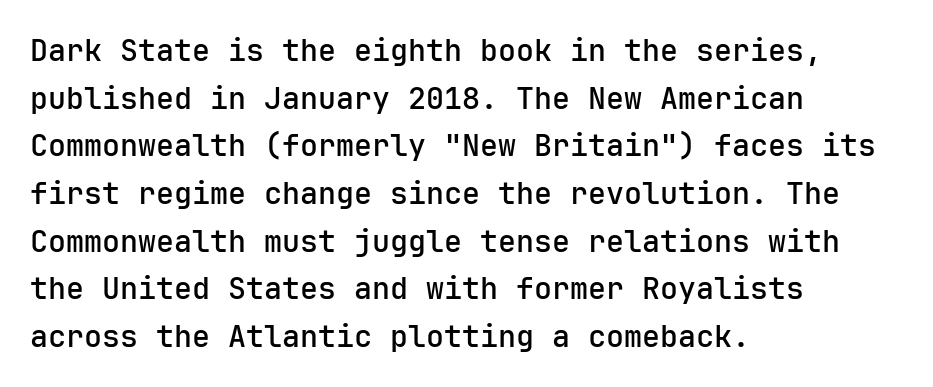
{"serif": "no", "italic": "no", "width": "normal", "stroke_contrast": "low", "x_height": "medium", "monospaced": "yes", "underline": "no", "align": "left", "line_spacing": "normal", "line_spacing_ratio": 1.59, "letter_spacing": "normal", "letter_spacing_em": 0.0, "glyph_px": 30}
